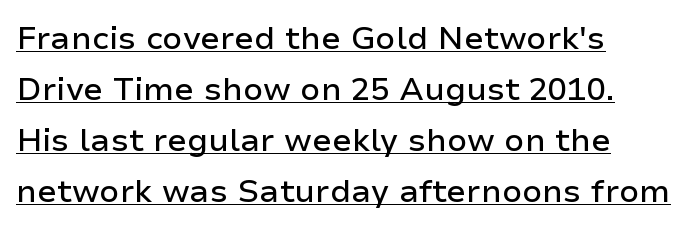
The image shows 32 px sans-serif type, upright; set left-aligned, normal line spacing (1.59x), normal letter spacing, underlined; low stroke contrast and a medium x-height.
